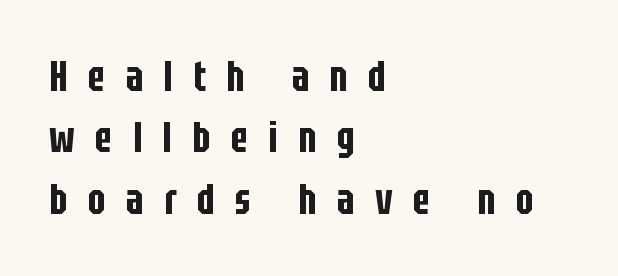
{"serif": "no", "italic": "no", "width": "condensed", "stroke_contrast": "low", "x_height": "large", "monospaced": "no", "underline": "no", "align": "left", "line_spacing": "normal", "line_spacing_ratio": 1.46, "letter_spacing": "wide", "letter_spacing_em": 0.49, "glyph_px": 42}
